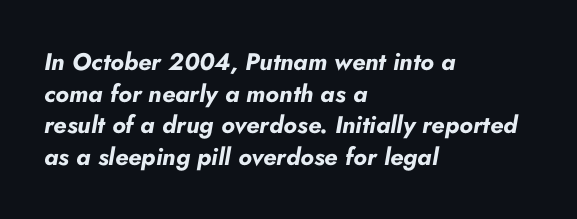
Q: Is the text bold? A: Yes.
Q: Is the text italic (slanted)? A: Yes, it leans right by about 10 degrees.
Q: Is the text underlined? A: No.
Q: How is the paragraph aligned? A: Left-aligned.
Q: Is the spacing between letters normal or unusually wide? A: Normal.
Q: Is the spacing between lines tight, normal or loose? A: Normal.
